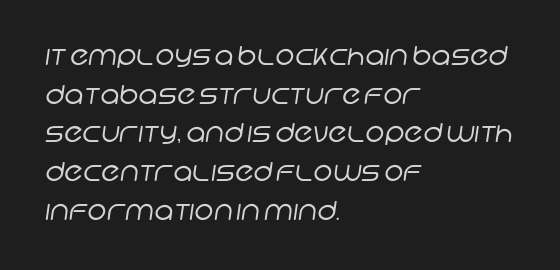
Q: Is the text bold? A: No.
Q: Is the text underlined? A: No.
Q: How is the paragraph aligned? A: Left-aligned.
Q: Is the spacing between letters normal or unusually wide? A: Normal.
Q: Is the spacing between lines tight, normal or loose? A: Normal.
